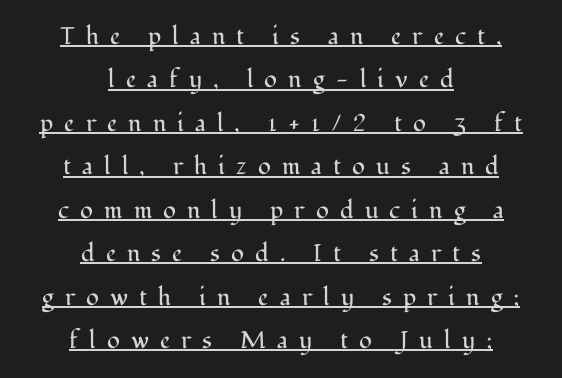
The image shows 24 px text type, upright; set centered, line spacing 1.81x, unusually wide letter spacing (+0.46 em), underlined.
